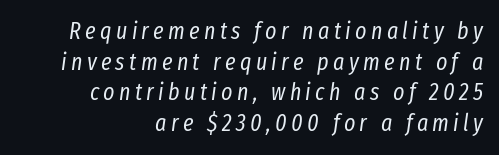
Q: Is the text bold? A: No.
Q: Is the text italic (slanted)? A: Yes, it leans right by about 8 degrees.
Q: Is the text underlined? A: No.
Q: How is the paragraph aligned? A: Right-aligned.
Q: Is the spacing between lines tight, normal or loose? A: Normal.
